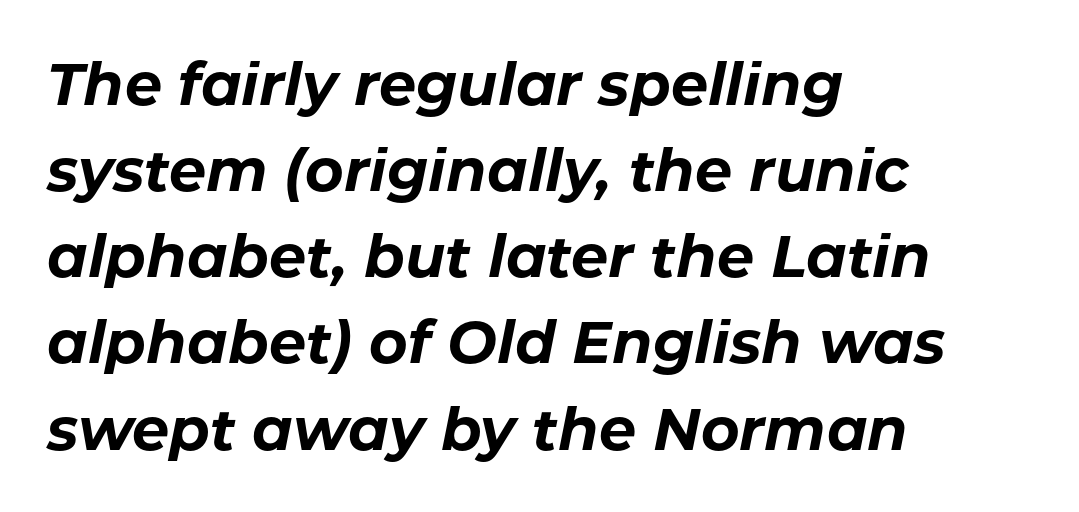
The image shows 59 px bold type, italic (leaning right); set left-aligned, normal line spacing (1.46x), normal letter spacing, not underlined; low stroke contrast and a medium x-height.
